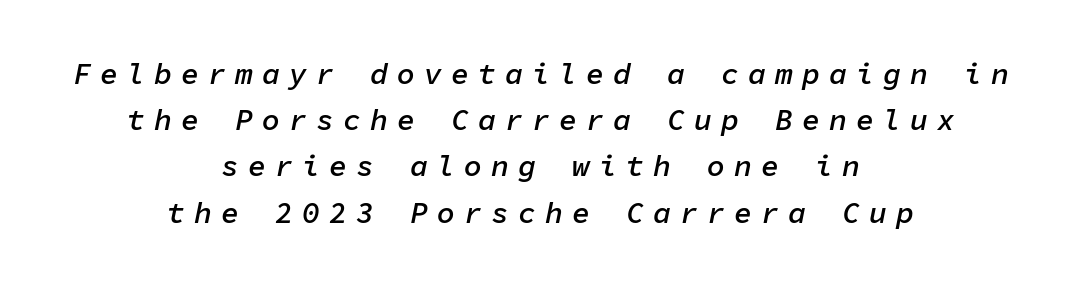
{"italic": "yes", "lean": "right", "slant_degrees": 11, "bold": "semi", "weight": "semibold", "width": "normal", "stroke_contrast": "low", "x_height": "medium", "monospaced": "yes", "underline": "no", "align": "center", "line_spacing": "normal", "line_spacing_ratio": 1.54, "letter_spacing": "wide", "letter_spacing_em": 0.3, "glyph_px": 30}
